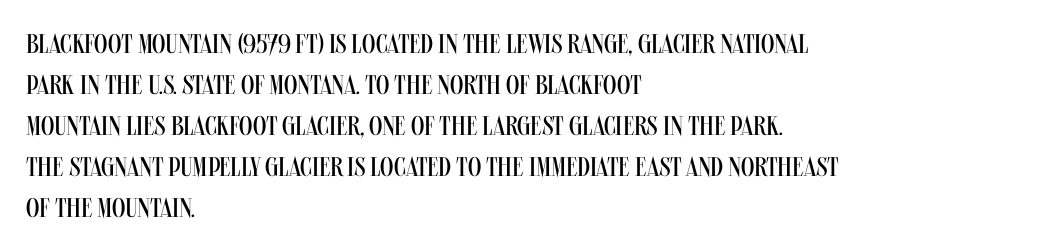
On a weight scale, this lands at 450 or below. The passage shown has conventional tracking throughout. A normal amount of white space separates one row of letters from the next. The rag falls on the right side of this text block.
